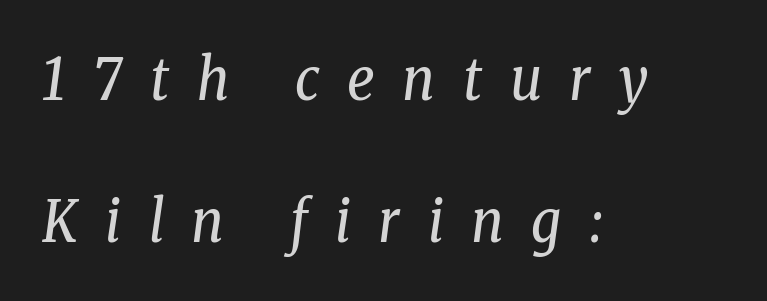
The image shows 58 px regular-weight, condensed serif type, italic (leaning right); set left-aligned, loose line spacing (2.45x), unusually wide letter spacing (+0.48 em), not underlined; low stroke contrast and a medium x-height.
